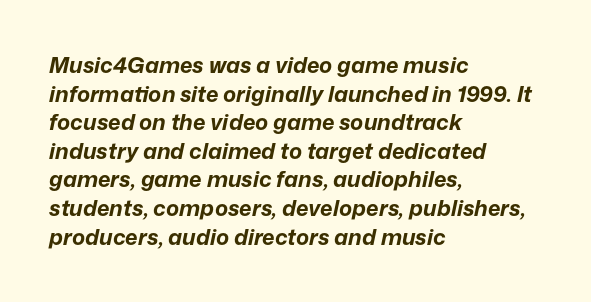
Students, note that the glyphs here touch the page at normal intervals. Pretty heavy lettering here — definitely bold. Casual observation: everything's shoved over to the left. The whole block is typeset with a tilt.
